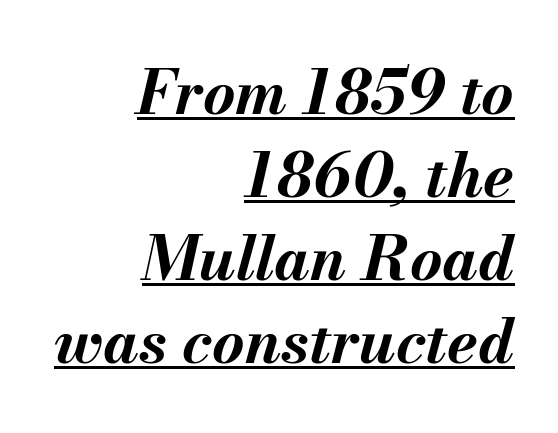
Chunky letters — that's bold for sure. These lines are set flush right with a ragged left edge. Students, note that the glyphs here touch the page at normal intervals. You could not count columns in this text — the font is proportionally spaced.
